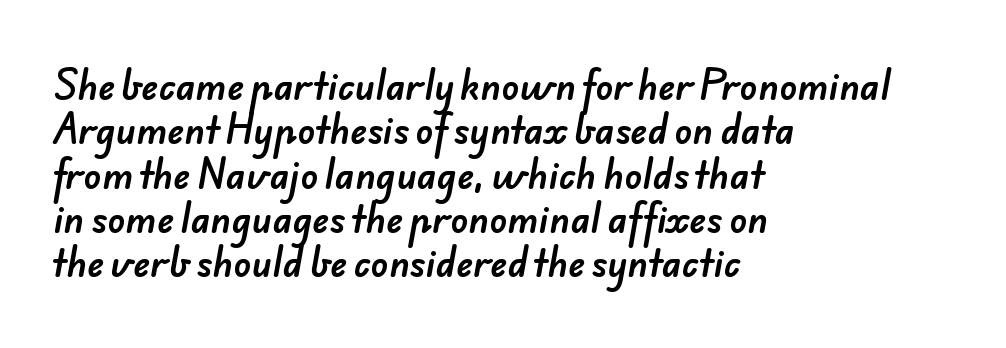
Q: Is the typeface a serif or a sans-serif typeface? A: Sans-serif.
Q: Is the text underlined? A: No.
Q: How is the paragraph aligned? A: Left-aligned.
Q: Is the spacing between letters normal or unusually wide? A: Normal.
Q: Width (condensed, normal, or wide)? A: Normal.
Q: Stroke contrast? A: Low.
Q: x-height? A: Small.
Q: Monospaced? A: No.
